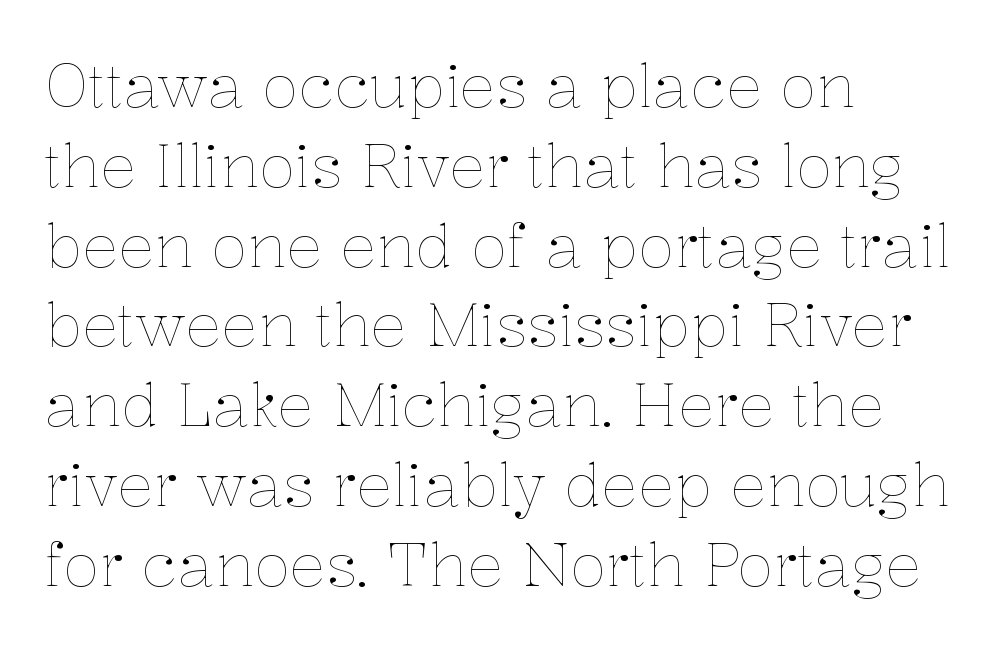
{"italic": "no", "bold": "no", "weight": "thin", "width": "normal", "stroke_contrast": "low", "x_height": "medium", "monospaced": "no", "underline": "no", "align": "left", "line_spacing": "normal", "line_spacing_ratio": 1.33, "letter_spacing": "normal", "letter_spacing_em": 0.0, "glyph_px": 60}
